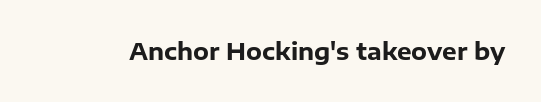
{"italic": "no", "bold": "yes", "underline": "no", "letter_spacing": "normal", "letter_spacing_em": 0.0, "glyph_px": 23}
